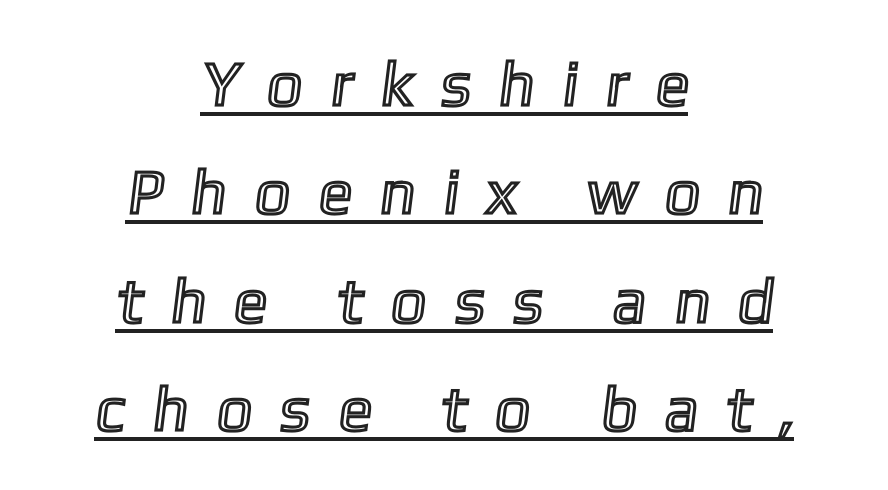
Q: Is the text underlined? A: Yes.
Q: How is the paragraph aligned? A: Centered.
Q: Is the spacing between letters normal or unusually wide? A: Unusually wide.
Q: Width (condensed, normal, or wide)? A: Normal.
Q: x-height? A: Medium.
Q: Monospaced? A: No.
